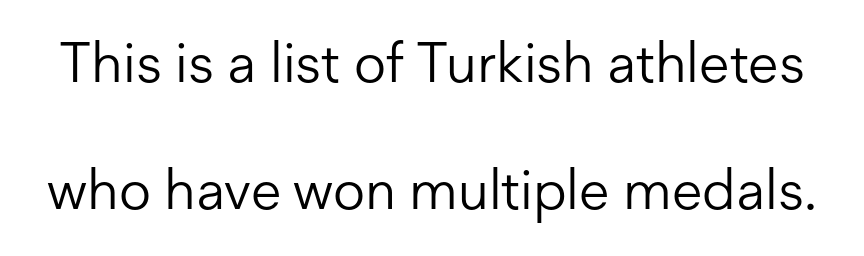
The glyphs in this specimen are sans serif. Stroke thickness stays within the range of a standard reading face or lighter. Is this a fixed-width face? No — the glyphs have proportional, varying widths. A typesetter would call this zero additional tracking.
